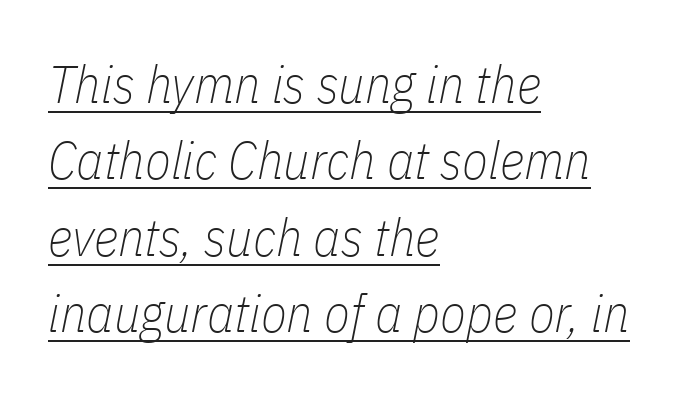
Q: Is the text bold? A: No.
Q: Is the text italic (slanted)? A: Yes, it leans right by about 11 degrees.
Q: Is the text underlined? A: Yes.
Q: How is the paragraph aligned? A: Left-aligned.
Q: Is the spacing between letters normal or unusually wide? A: Normal.
Q: Is the spacing between lines tight, normal or loose? A: Normal.
Q: Width (condensed, normal, or wide)? A: Condensed.
Q: Stroke contrast? A: Low.
Q: x-height? A: Medium.
Q: Monospaced? A: No.
